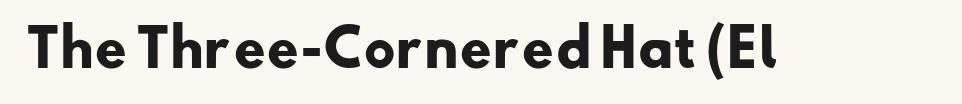
Q: Is the text bold? A: Yes.
Q: Is the typeface a serif or a sans-serif typeface? A: Sans-serif.
Q: Is the text underlined? A: No.
Q: Is the spacing between letters normal or unusually wide? A: Normal.
Q: Width (condensed, normal, or wide)? A: Normal.
Q: Stroke contrast? A: Low.
Q: x-height? A: Small.
Q: Monospaced? A: No.
